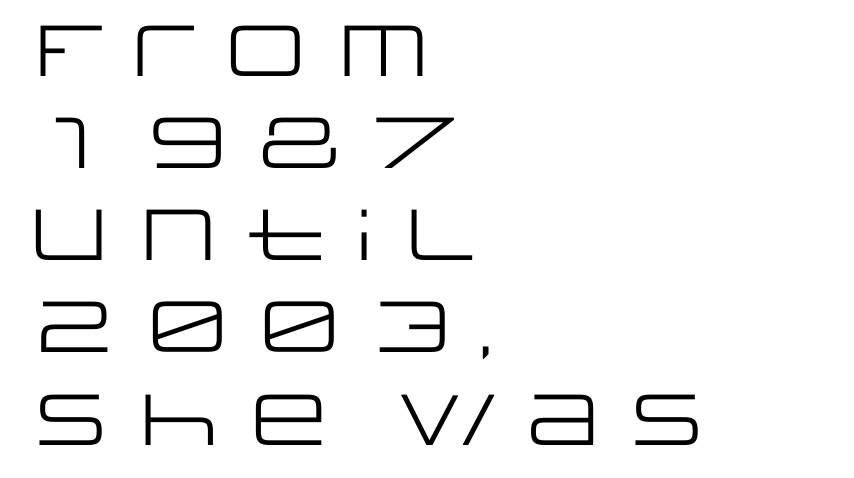
Q: Is the text bold? A: No.
Q: Is the text italic (slanted)? A: No, it is upright.
Q: Is the typeface a serif or a sans-serif typeface? A: Sans-serif.
Q: Is the text underlined? A: No.
Q: How is the paragraph aligned? A: Left-aligned.
Q: Is the spacing between letters normal or unusually wide? A: Normal.
Q: Is the spacing between lines tight, normal or loose? A: Normal.
Q: Width (condensed, normal, or wide)? A: Wide.
Q: Stroke contrast? A: Low.
Q: x-height? A: Large.
Q: Monospaced? A: No.
